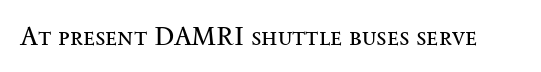
Q: Is the text bold? A: No.
Q: Is the text italic (slanted)? A: No, it is upright.
Q: Is the text underlined? A: No.
Q: Is the spacing between letters normal or unusually wide? A: Normal.
